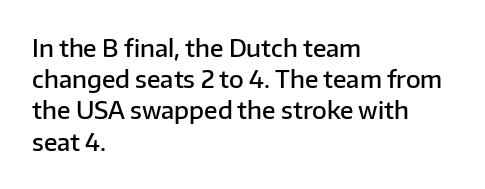
Students, this is semibold: more ink than regular, less than bold. Letter spacing: default. Any mark beneath the type? The region is blank. Rows of type keep a routine distance in the vertical direction. These lines are set flush left with a ragged right edge. Posture: straight, roman, zero tilt.
